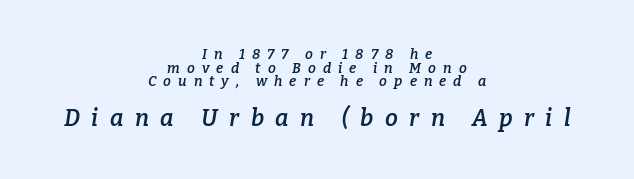
{"italic": "yes", "lean": "right", "slant_degrees": 9, "bold": "semi", "underline": "no", "align": "center", "line_spacing": "tight", "line_spacing_ratio": 0.97, "letter_spacing": "wide", "letter_spacing_em": 0.5, "larger_block": "second", "size_ratio": 1.64, "glyph_px": 23}
